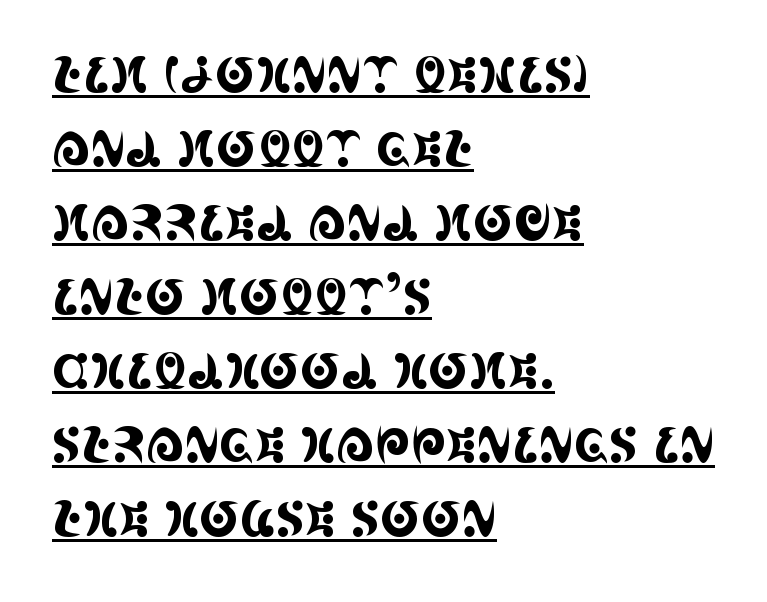
Q: Is the text italic (slanted)? A: No, it is upright.
Q: Is the typeface a serif or a sans-serif typeface? A: Serif.
Q: Is the text underlined? A: Yes.
Q: How is the paragraph aligned? A: Left-aligned.
Q: Is the spacing between letters normal or unusually wide? A: Normal.
Q: Is the spacing between lines tight, normal or loose? A: Normal.
Q: Width (condensed, normal, or wide)? A: Condensed.
Q: x-height? A: Large.
Q: Monospaced? A: No.
